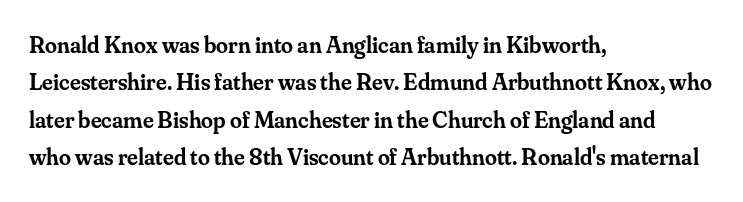
Q: Is the text bold? A: Semi-bold.
Q: Is the text italic (slanted)? A: No, it is upright.
Q: Is the text underlined? A: No.
Q: How is the paragraph aligned? A: Left-aligned.
Q: Is the spacing between letters normal or unusually wide? A: Normal.
Q: Is the spacing between lines tight, normal or loose? A: Normal.
